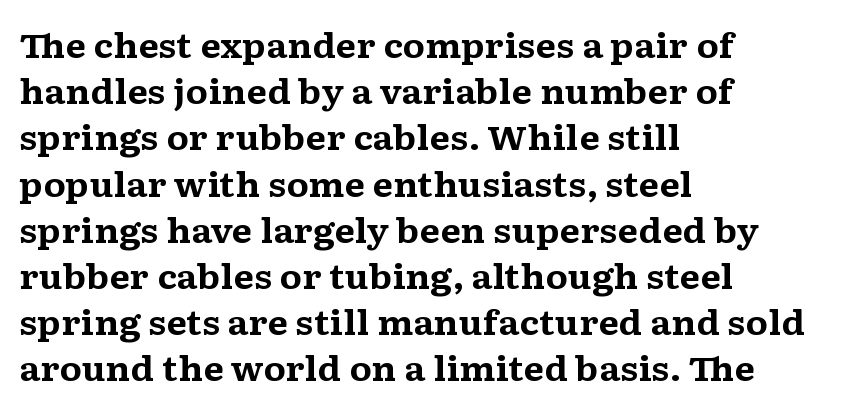
The image shows 33 px bold, wide serif type, upright; set left-aligned, normal line spacing (1.4x), normal letter spacing, not underlined; medium stroke contrast and a medium x-height.
